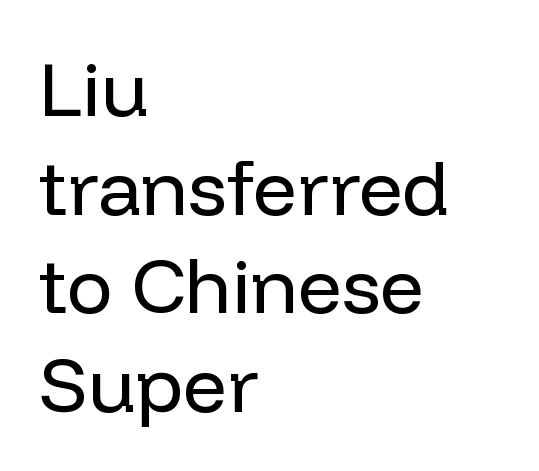
Left-aligned paragraph, ragged on the right. A typesetter would call this proportional, since set widths differ per character. Stroke thickness stays within the range of a standard reading face or lighter. The rendering uses a moderate line-height, typical for paragraphs. Caption: standard tracking, unaltered. Typographically, this falls in the sans-serif category.
